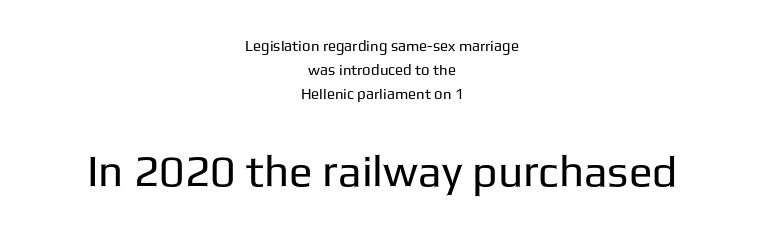
The image shows 44 px regular-weight sans-serif type, upright; set centered, normal line spacing (1.61x), normal letter spacing, not underlined; the second (bottom) block is 2.93x larger; low stroke contrast and a medium x-height.
